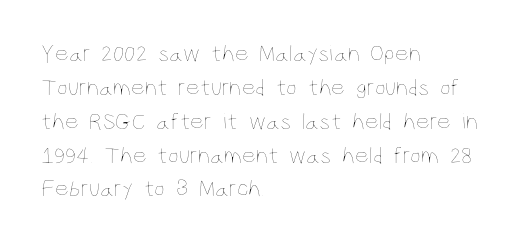
{"italic": "no", "bold": "no", "underline": "no", "align": "left", "line_spacing": "normal", "line_spacing_ratio": 1.41, "letter_spacing": "normal", "letter_spacing_em": 0.0, "glyph_px": 24}
